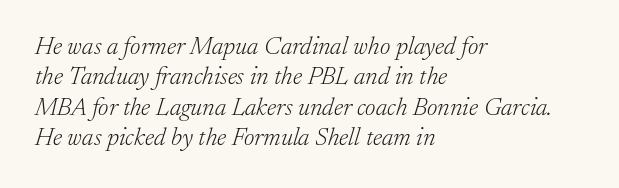
The image shows 25 px text type, italic (leaning right); set left-aligned, line spacing 1.22x, normal letter spacing, not underlined.
